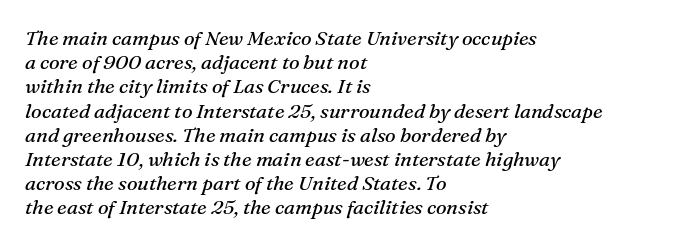
Bold? No — there's no thickening of the strokes. Where is the straight margin? On the left. If you drew a line through each stem, it would be angled. You could call the tracking neutral — neither tight nor loose. Just letters on the line, the space beneath them empty.
